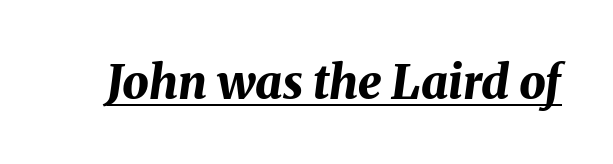
These lines are rendered in a variable-pitch font. The passage shown is emphatically bold. Yep, that's italic — everything's leaning. Characters follow at the spacing the type designer built in. Glance below the letters and you will spot a drawn line.
